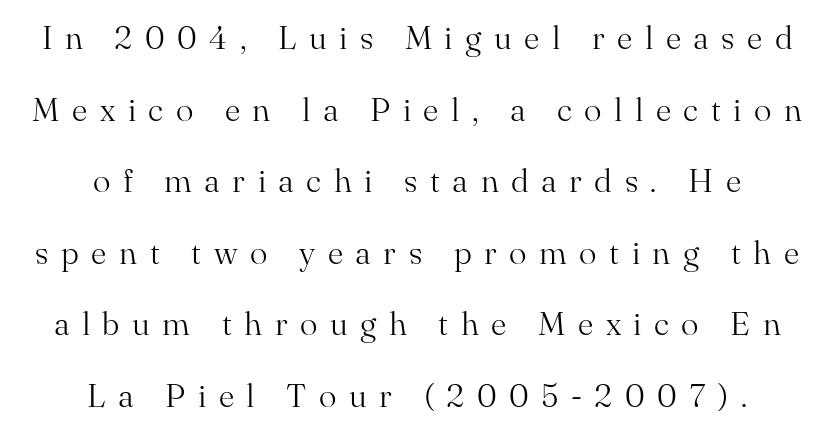
{"serif": "yes", "italic": "no", "bold": "no", "weight": "light", "width": "normal", "stroke_contrast": "medium", "x_height": "small", "monospaced": "no", "underline": "no", "align": "center", "line_spacing": "loose", "line_spacing_ratio": 2.17, "letter_spacing": "wide", "letter_spacing_em": 0.38, "glyph_px": 33}
